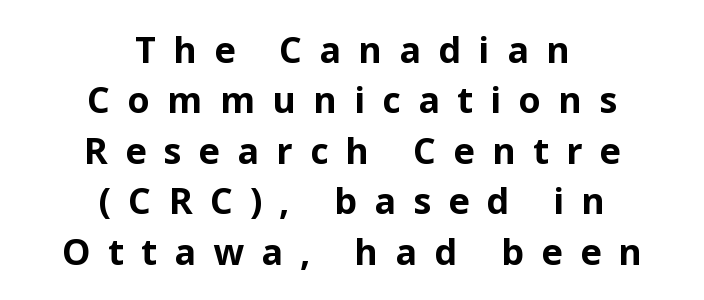
Q: Is the text bold? A: Yes.
Q: Is the text italic (slanted)? A: No, it is upright.
Q: Is the typeface a serif or a sans-serif typeface? A: Sans-serif.
Q: Is the text underlined? A: No.
Q: How is the paragraph aligned? A: Centered.
Q: Is the spacing between letters normal or unusually wide? A: Unusually wide.
Q: Is the spacing between lines tight, normal or loose? A: Normal.
Q: Width (condensed, normal, or wide)? A: Normal.
Q: Stroke contrast? A: Low.
Q: x-height? A: Medium.
Q: Monospaced? A: No.
